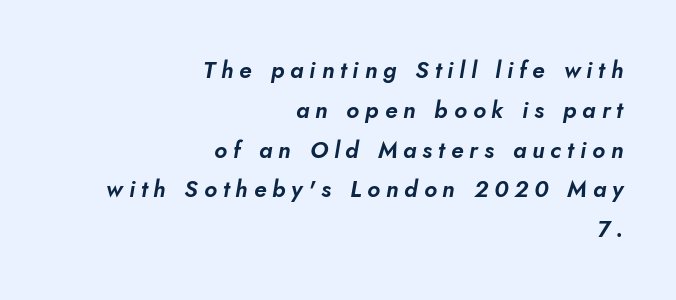
{"italic": "yes", "lean": "right", "slant_degrees": 10, "underline": "no", "align": "right", "line_spacing_ratio": 1.73, "letter_spacing": "wide", "letter_spacing_em": 0.26, "glyph_px": 23}
